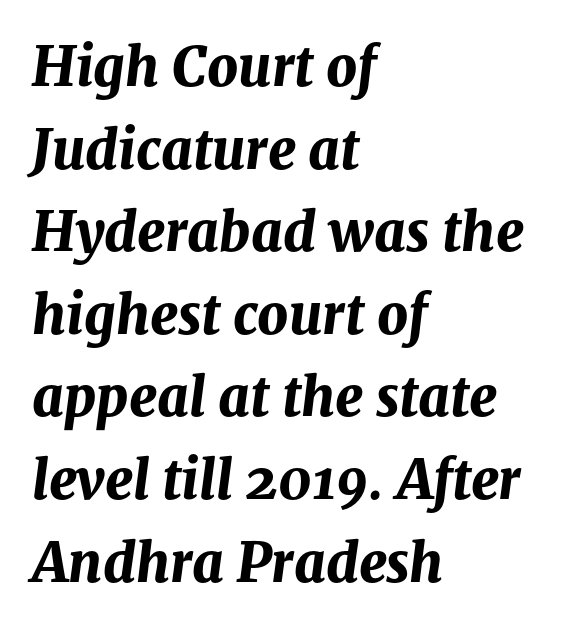
Q: Is the text bold? A: Yes.
Q: Is the text italic (slanted)? A: Yes, it leans right by about 8 degrees.
Q: Is the text underlined? A: No.
Q: How is the paragraph aligned? A: Left-aligned.
Q: Is the spacing between letters normal or unusually wide? A: Normal.
Q: Is the spacing between lines tight, normal or loose? A: Normal.
Q: Width (condensed, normal, or wide)? A: Normal.
Q: Stroke contrast? A: Medium.
Q: x-height? A: Medium.
Q: Monospaced? A: No.
